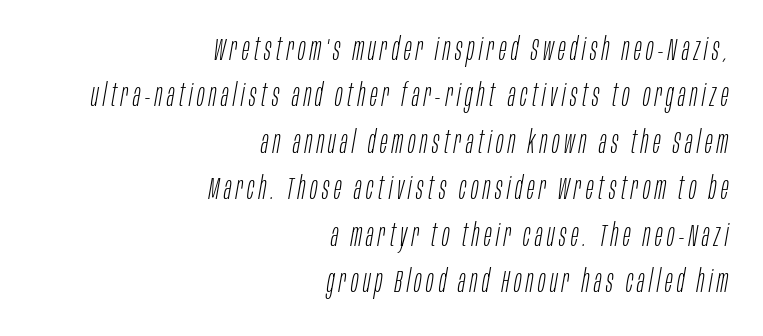
{"italic": "yes", "lean": "right", "slant_degrees": 10, "bold": "no", "weight": "light", "width": "condensed", "stroke_contrast": "low", "x_height": "large", "monospaced": "no", "underline": "no", "align": "right", "line_spacing": "normal", "line_spacing_ratio": 1.5, "glyph_px": 31}
